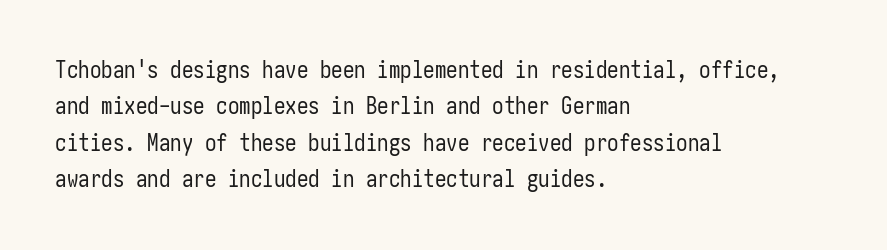
The image shows 23 px text type, upright; set left-aligned, normal line spacing (1.58x), normal letter spacing, not underlined.
